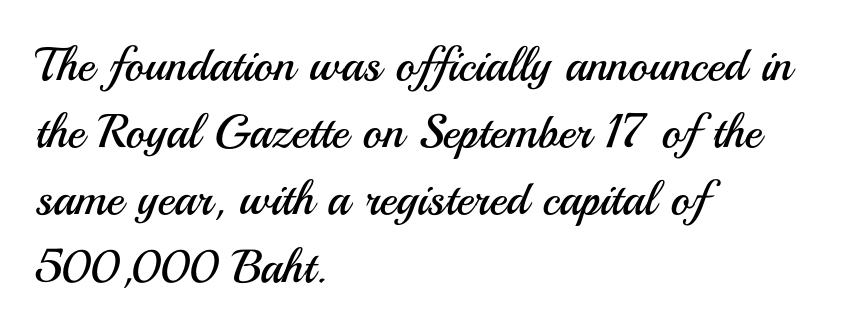
There is no visible air inserted between adjacent glyphs. Each letter keeps its own natural width here, so spacing adapts to shape. Visually the block forms a straight wall on the left and a jagged coastline on the right.
